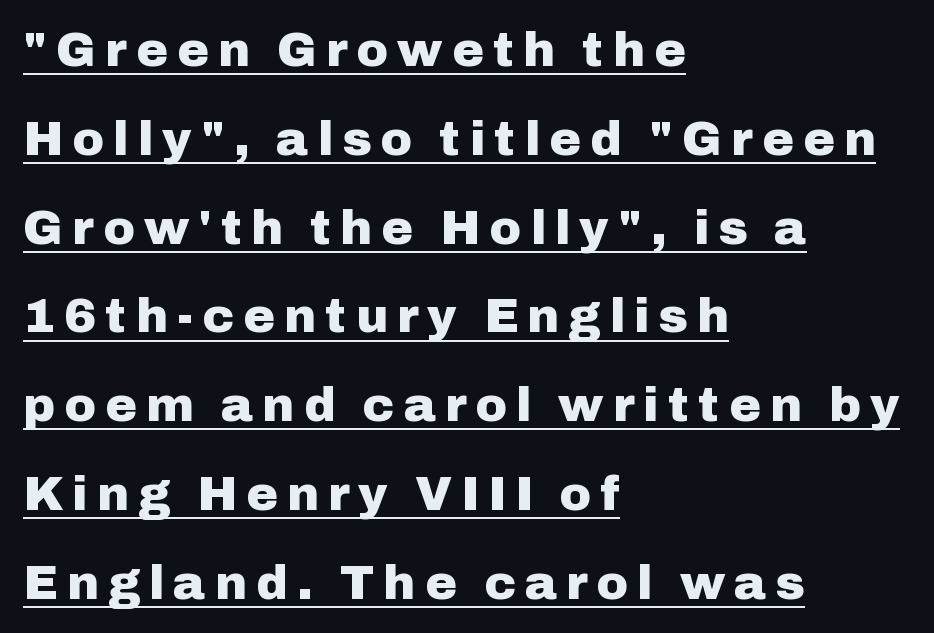
What weight is shown? A full bold with thick strokes. The words here are underlined. The lines in this sample share a left origin and differ only in where they stop. The face used here is proportionally spaced, like ordinary book or web type.
